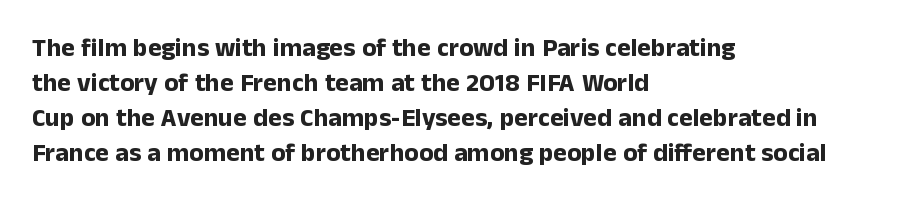
{"italic": "no", "bold": "yes", "underline": "no", "align": "left", "line_spacing": "normal", "line_spacing_ratio": 1.35, "letter_spacing": "normal", "letter_spacing_em": 0.0, "glyph_px": 26}
